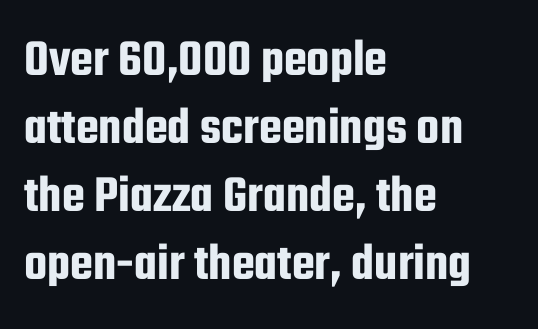
Q: Is the text italic (slanted)? A: No, it is upright.
Q: Is the typeface a serif or a sans-serif typeface? A: Sans-serif.
Q: Is the text underlined? A: No.
Q: How is the paragraph aligned? A: Left-aligned.
Q: Is the spacing between letters normal or unusually wide? A: Normal.
Q: Is the spacing between lines tight, normal or loose? A: Normal.
Q: Width (condensed, normal, or wide)? A: Condensed.
Q: Stroke contrast? A: Low.
Q: x-height? A: Medium.
Q: Monospaced? A: No.
